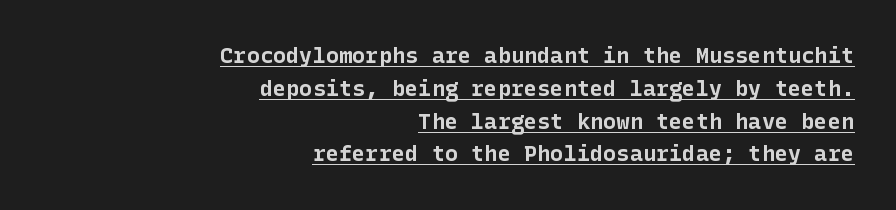
Plenty of ink on the page — the face is bold. Tall strokes in this sample are plumb rather than angled. The type is set solid horizontally, with unmodified tracking. Horizontal bands of white between lines are of average thickness. Horizontal alignment here is rightward, an uncommon choice for prose.
